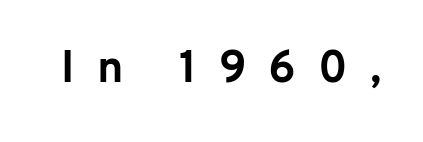
Q: Is the text bold? A: Yes.
Q: Is the text italic (slanted)? A: No, it is upright.
Q: Is the typeface a serif or a sans-serif typeface? A: Sans-serif.
Q: Is the text underlined? A: No.
Q: Is the spacing between letters normal or unusually wide? A: Unusually wide.
Q: Width (condensed, normal, or wide)? A: Normal.
Q: Stroke contrast? A: Low.
Q: x-height? A: Medium.
Q: Monospaced? A: No.
